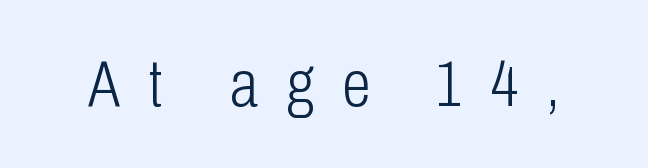
Stroke thickness stays within the range of a standard reading face or lighter. Substantial extra tracking has been applied to these lines. Ordinary non-slanted type is in use. To sum up the face: it is a sans, with no serifs.
